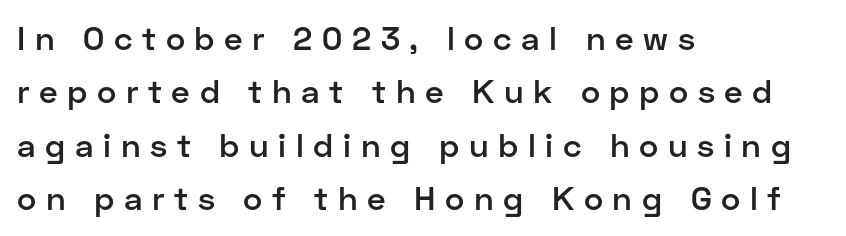
The image shows 33 px semibold sans-serif type, upright; set left-aligned, normal line spacing (1.62x), unusually wide letter spacing (+0.29 em), not underlined; low stroke contrast and a medium x-height.
